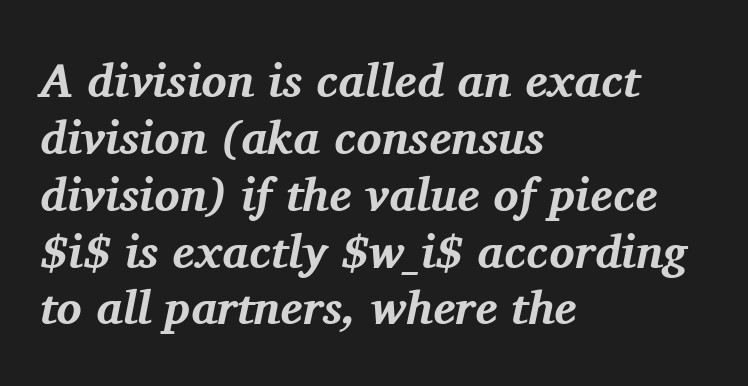
The image shows 47 px bold serif type, italic (leaning right); set left-aligned, line spacing 1.21x, normal letter spacing, not underlined; medium stroke contrast and a medium x-height.
